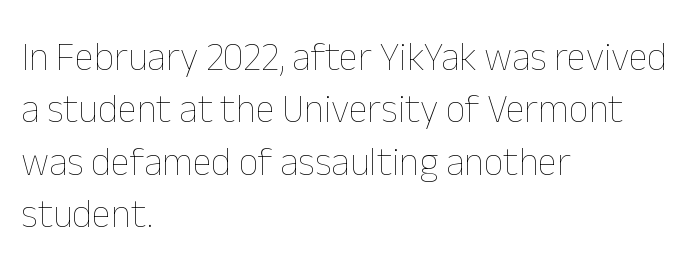
The image shows 39 px thin type, upright; set left-aligned, normal line spacing (1.34x), normal letter spacing, not underlined; low stroke contrast and a medium x-height.
